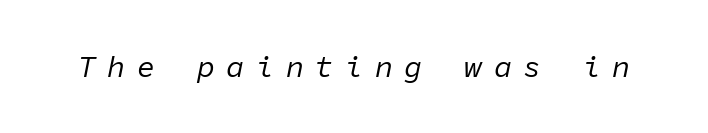
The image shows 30 px regular-weight type, italic (leaning right), monospaced; set unusually wide letter spacing (+0.39 em), not underlined; low stroke contrast and a medium x-height.
